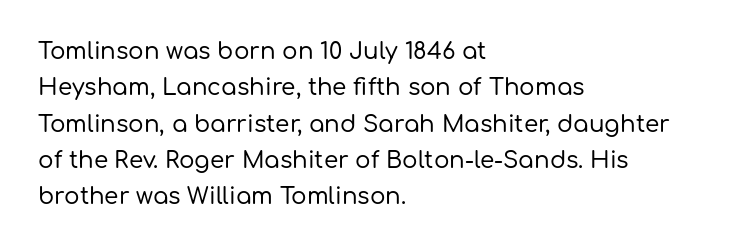
Q: Is the text italic (slanted)? A: No, it is upright.
Q: Is the text underlined? A: No.
Q: How is the paragraph aligned? A: Left-aligned.
Q: Is the spacing between letters normal or unusually wide? A: Normal.
Q: Is the spacing between lines tight, normal or loose? A: Normal.
